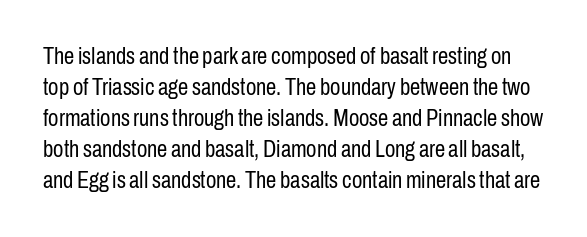
The image shows 23 px text type, upright; set normal line spacing (1.35x), normal letter spacing, not underlined.
